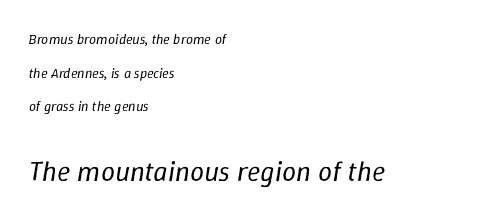
Spacing between characters is what you'd get straight out of the box. A great deal of white space separates one row of letters from the next. Underline: absent. The text block is weighted toward the left margin, trailing off unevenly rightward.
